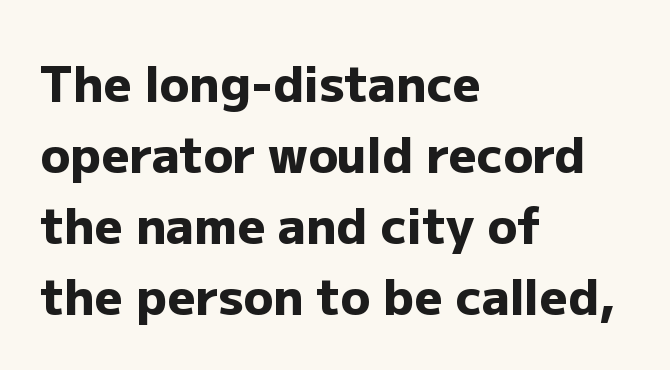
{"serif": "no", "italic": "no", "bold": "yes", "weight": "heavy", "width": "normal", "stroke_contrast": "low", "x_height": "medium", "monospaced": "no", "underline": "no", "align": "left", "line_spacing": "normal", "line_spacing_ratio": 1.45, "letter_spacing": "normal", "letter_spacing_em": 0.0, "glyph_px": 49}
